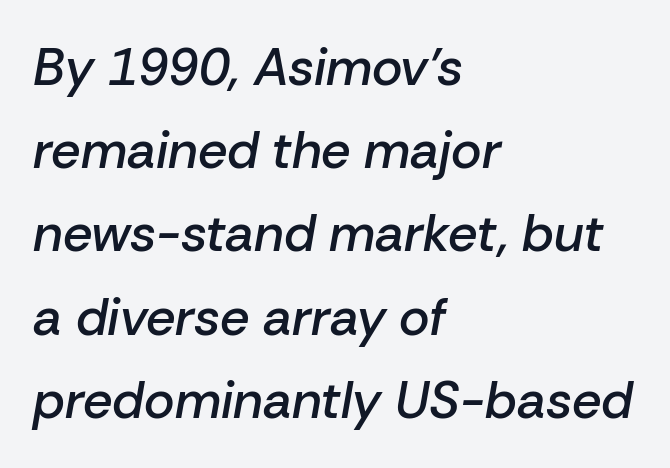
Q: Is the text bold? A: Semi-bold.
Q: Is the text italic (slanted)? A: Yes, it leans right by about 10 degrees.
Q: Is the text underlined? A: No.
Q: How is the paragraph aligned? A: Left-aligned.
Q: Is the spacing between letters normal or unusually wide? A: Normal.
Q: Is the spacing between lines tight, normal or loose? A: Normal.
Q: Width (condensed, normal, or wide)? A: Normal.
Q: Stroke contrast? A: Low.
Q: x-height? A: Medium.
Q: Monospaced? A: No.
